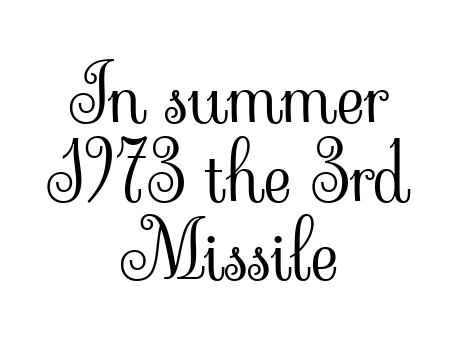
Q: Is the text bold? A: No.
Q: Is the text italic (slanted)? A: No, it is upright.
Q: Is the typeface a serif or a sans-serif typeface? A: Serif.
Q: Is the text underlined? A: No.
Q: How is the paragraph aligned? A: Centered.
Q: Is the spacing between letters normal or unusually wide? A: Normal.
Q: Is the spacing between lines tight, normal or loose? A: Tight.
Q: Width (condensed, normal, or wide)? A: Normal.
Q: Stroke contrast? A: Low.
Q: x-height? A: Small.
Q: Monospaced? A: No.
